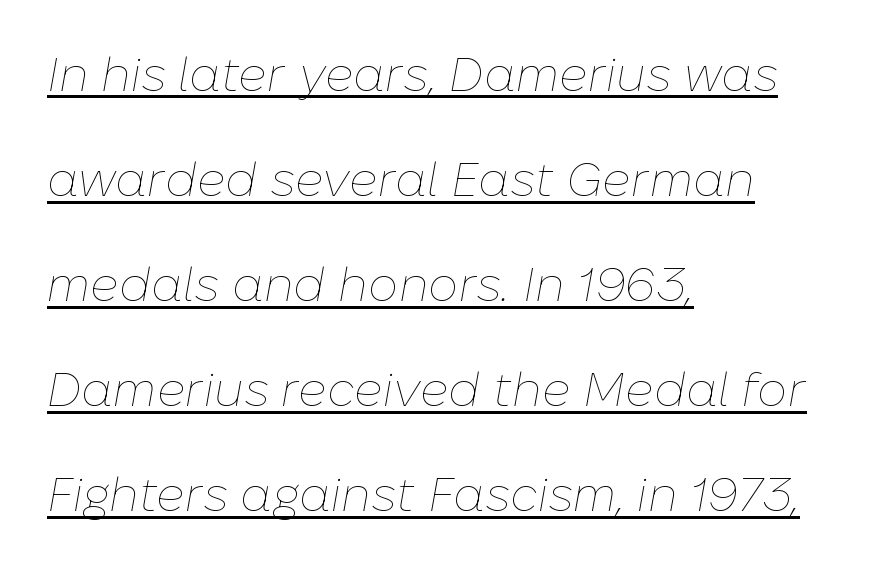
These lines stack with their left ends in a neat column. Each word holds together tightly as a unit, with standard inter-letter gaps. A typesetter would mark this as italic. This block would shrink considerably if given ordinary leading; it's expanded now. This sample has the flowing, uneven cadence of proportional lettering.
